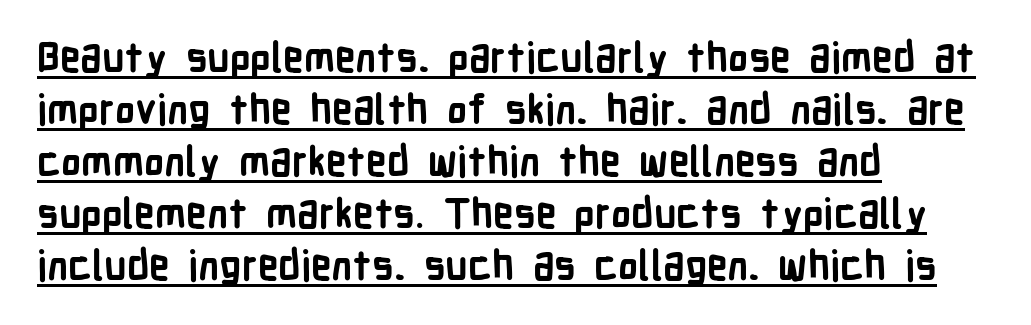
In terms of leading, this rendering sits right in the middle. This sample uses a sans-serif face. A typesetter would mark this as roman, not italic. The paragraph shown leans on its left margin. Look at the tracking — it's just the regular setting, nothing added.
